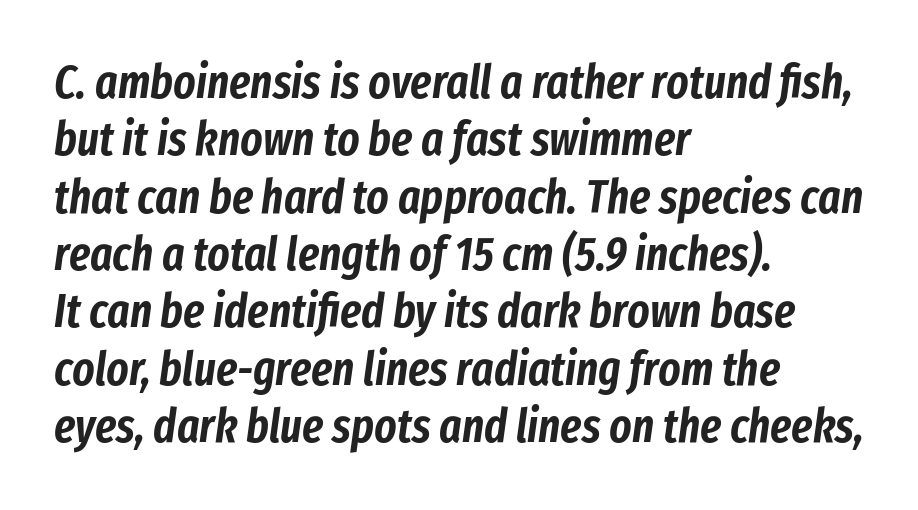
Q: Is the text italic (slanted)? A: Yes, it leans right by about 8 degrees.
Q: Is the text underlined? A: No.
Q: How is the paragraph aligned? A: Left-aligned.
Q: Is the spacing between letters normal or unusually wide? A: Normal.
Q: Width (condensed, normal, or wide)? A: Condensed.
Q: Stroke contrast? A: Low.
Q: x-height? A: Medium.
Q: Monospaced? A: No.
